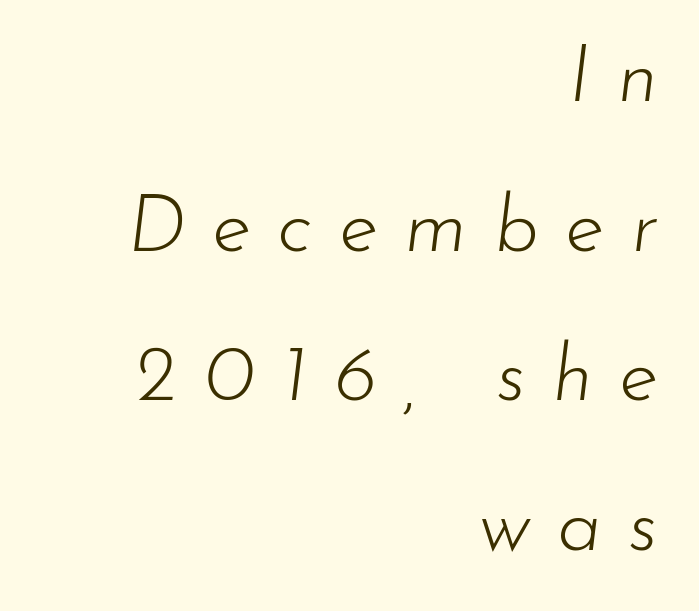
Check under the words: just untouched page. The type is letterspaced generously, with wide tracking. On a weight scale, this lands at 450 or below. The paragraph has a hard right edge and a soft left edge.
